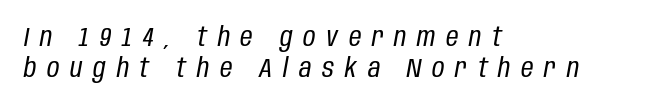
A clean baseline with only descenders dipping below it. Closely set lines give the paragraph a compact silhouette. In CSS terms this would be text-align: left. Honestly, the letter spacing is so wide it's the main thing you notice.
